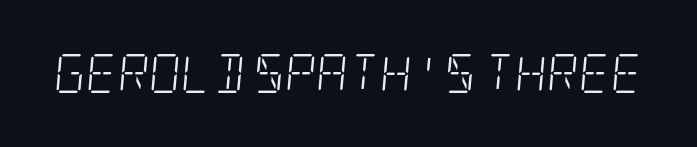
Stroke mass is kept to a normal reading level or below. Posture: slanted. Letters rest on an invisible, unmarked baseline. Does extra space separate the letters? No, they use regular spacing.
